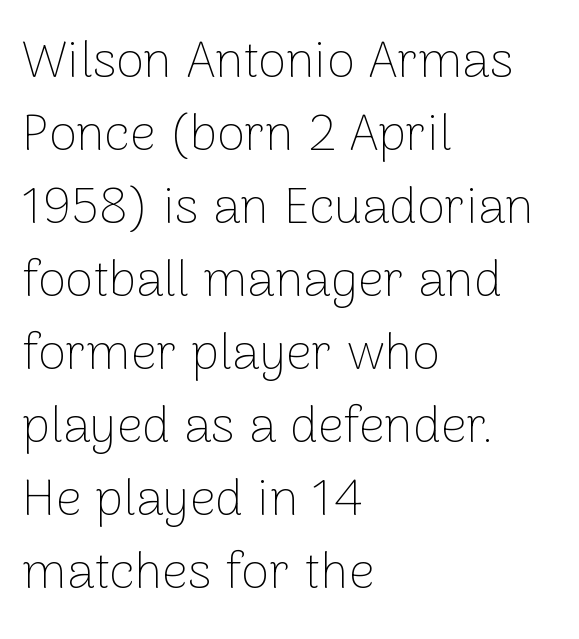
The passage shown is typed in a proportional face where columns would drift. Ink coverage per letter is moderate at most. The zone under the glyphs is completely vacant. A classic flush-left, rag-right setting is used for this passage. Vertical strokes here are truly vertical. Characters follow at the spacing the type designer built in.
